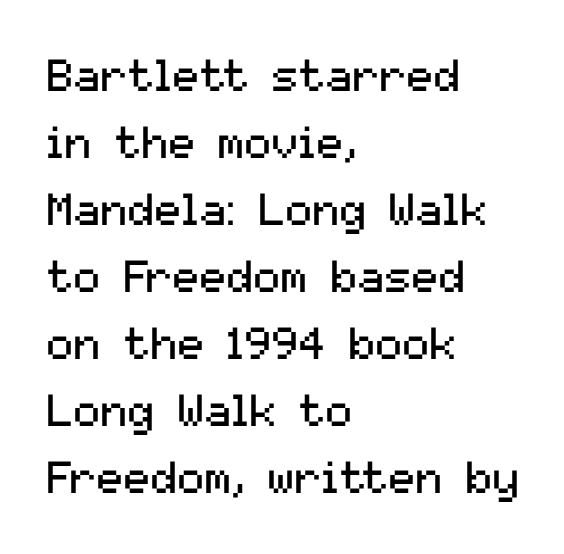
Q: Is the text bold? A: No.
Q: Is the text italic (slanted)? A: No, it is upright.
Q: Is the typeface a serif or a sans-serif typeface? A: Sans-serif.
Q: Is the text underlined? A: No.
Q: How is the paragraph aligned? A: Left-aligned.
Q: Is the spacing between letters normal or unusually wide? A: Normal.
Q: Is the spacing between lines tight, normal or loose? A: Normal.
Q: Width (condensed, normal, or wide)? A: Normal.
Q: Stroke contrast? A: Medium.
Q: x-height? A: Medium.
Q: Monospaced? A: No.
